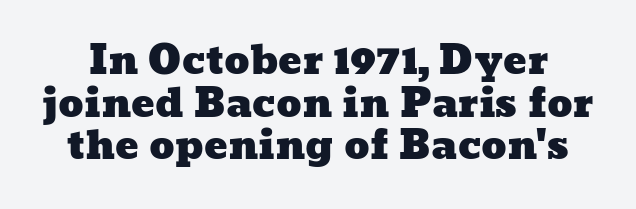
Q: Is the text underlined? A: No.
Q: Is the spacing between letters normal or unusually wide? A: Normal.
Q: Is the spacing between lines tight, normal or loose? A: Tight.
Q: Width (condensed, normal, or wide)? A: Wide.
Q: Stroke contrast? A: Low.
Q: x-height? A: Medium.
Q: Monospaced? A: No.
